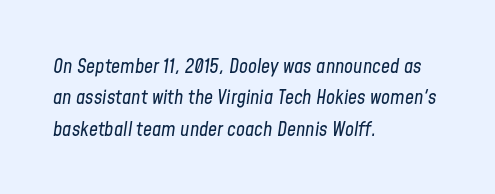
The image shows 20 px text type, italic (leaning right); set left-aligned, normal line spacing (1.57x), normal letter spacing, not underlined.
